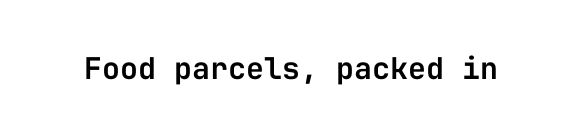
Q: Is the text italic (slanted)? A: No, it is upright.
Q: Is the typeface a serif or a sans-serif typeface? A: Sans-serif.
Q: Is the text underlined? A: No.
Q: Is the spacing between letters normal or unusually wide? A: Normal.
Q: Width (condensed, normal, or wide)? A: Normal.
Q: Stroke contrast? A: Low.
Q: x-height? A: Medium.
Q: Monospaced? A: Yes.
